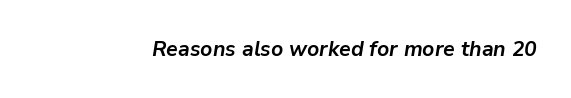
Q: Is the text bold? A: Yes.
Q: Is the text italic (slanted)? A: Yes, it leans right by about 9 degrees.
Q: Is the text underlined? A: No.
Q: Is the spacing between letters normal or unusually wide? A: Normal.
